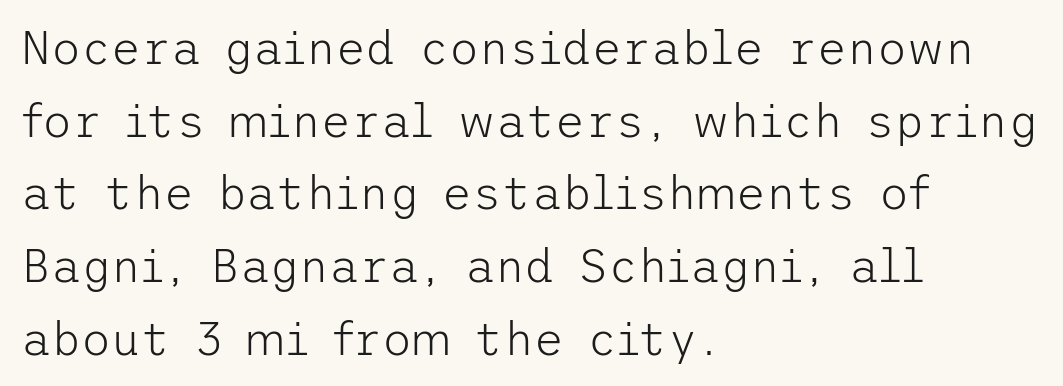
{"serif": "no", "italic": "no", "bold": "no", "weight": "light", "width": "normal", "stroke_contrast": "low", "x_height": "medium", "underline": "no", "align": "left", "line_spacing": "normal", "line_spacing_ratio": 1.58, "letter_spacing": "normal", "letter_spacing_em": 0.0, "glyph_px": 46}
